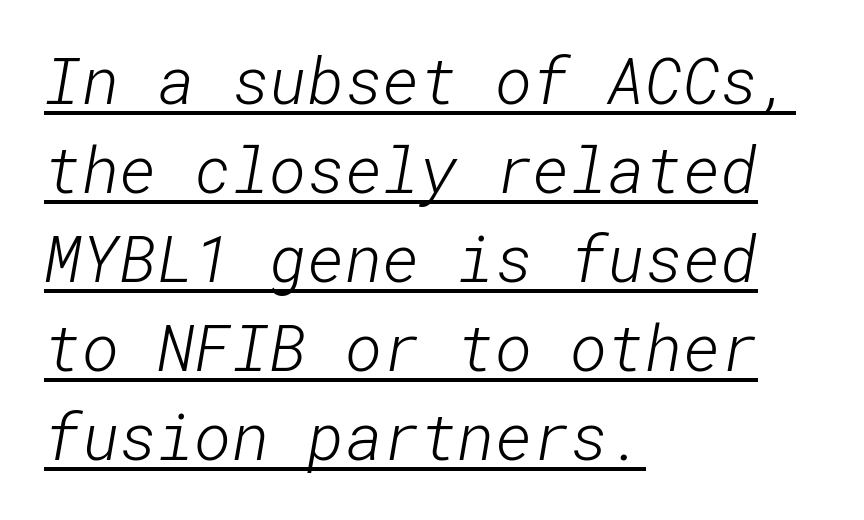
Q: Is the text bold? A: No.
Q: Is the typeface a serif or a sans-serif typeface? A: Sans-serif.
Q: Is the text underlined? A: Yes.
Q: How is the paragraph aligned? A: Left-aligned.
Q: Is the spacing between letters normal or unusually wide? A: Normal.
Q: Is the spacing between lines tight, normal or loose? A: Normal.
Q: Width (condensed, normal, or wide)? A: Normal.
Q: Stroke contrast? A: Low.
Q: x-height? A: Medium.
